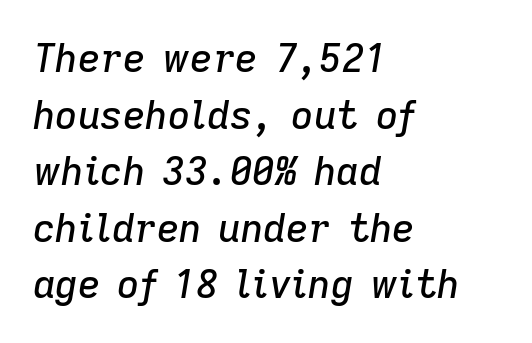
Q: Is the text italic (slanted)? A: Yes, it leans right by about 9 degrees.
Q: Is the text underlined? A: No.
Q: How is the paragraph aligned? A: Left-aligned.
Q: Is the spacing between letters normal or unusually wide? A: Normal.
Q: Is the spacing between lines tight, normal or loose? A: Normal.
Q: Width (condensed, normal, or wide)? A: Normal.
Q: Stroke contrast? A: Low.
Q: x-height? A: Medium.
Q: Monospaced? A: No.
